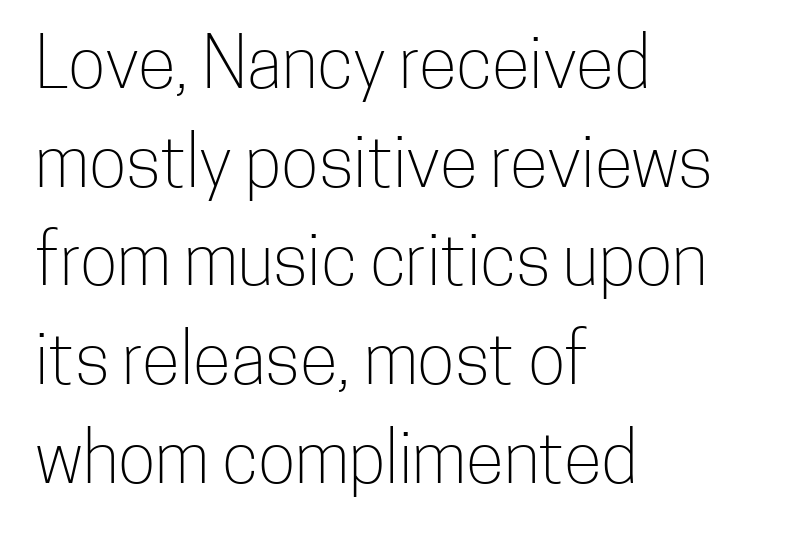
Q: Is the text bold? A: No.
Q: Is the text italic (slanted)? A: No, it is upright.
Q: Is the typeface a serif or a sans-serif typeface? A: Sans-serif.
Q: Is the text underlined? A: No.
Q: How is the paragraph aligned? A: Left-aligned.
Q: Is the spacing between letters normal or unusually wide? A: Normal.
Q: Is the spacing between lines tight, normal or loose? A: Normal.
Q: Width (condensed, normal, or wide)? A: Condensed.
Q: Stroke contrast? A: Low.
Q: x-height? A: Medium.
Q: Monospaced? A: No.
